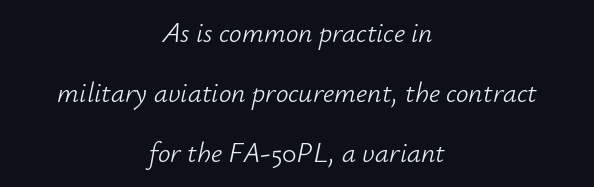
Q: Is the text bold? A: No.
Q: Is the text italic (slanted)? A: Yes, it leans right by about 12 degrees.
Q: Is the text underlined? A: No.
Q: How is the paragraph aligned? A: Centered.
Q: Is the spacing between letters normal or unusually wide? A: Normal.
Q: Is the spacing between lines tight, normal or loose? A: Loose.
Q: Width (condensed, normal, or wide)? A: Normal.
Q: Stroke contrast? A: Low.
Q: x-height? A: Small.
Q: Monospaced? A: No.
